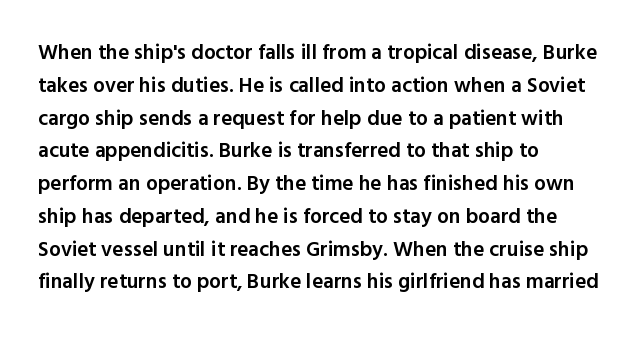
A somewhat darkened texture: the type is semibold rather than bold. Every stem runs plumb, perpendicular to the baseline. No extra tracking has been applied to these lines. A bare baseline throughout the passage. Every row of glyphs begins at an identical x-position on the left. Normally led — the rows are evenly, conventionally spaced.
